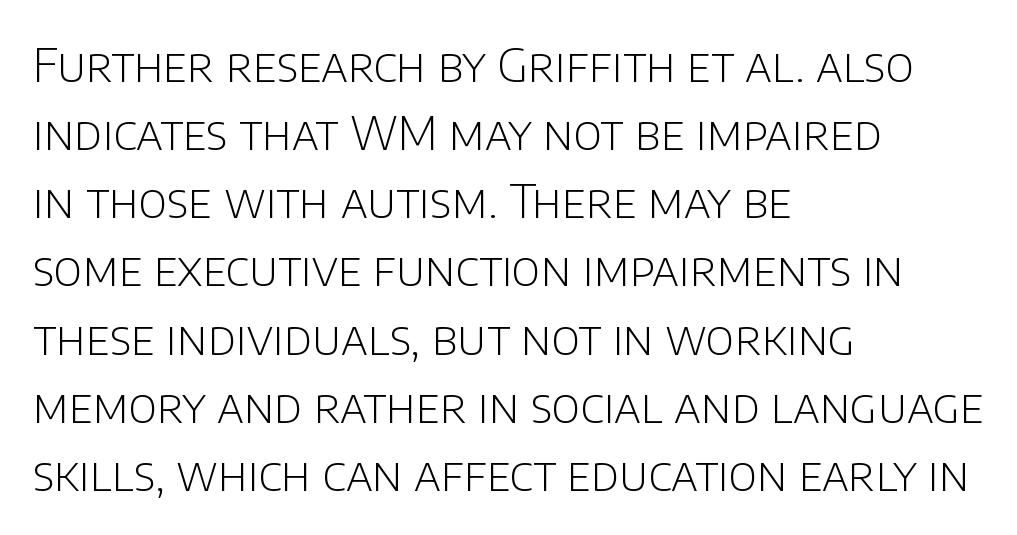
I'd call this a sans setting — the letters go barefoot. The letterforms sit at book weight or below. Which margin do the lines hug? The left one — the right edge is uneven. What's the leading like? Ordinary, nothing unusual. Here the designer chose a conventional face with non-uniform glyph widths. The face used here is rendered with its standard letterfit.
